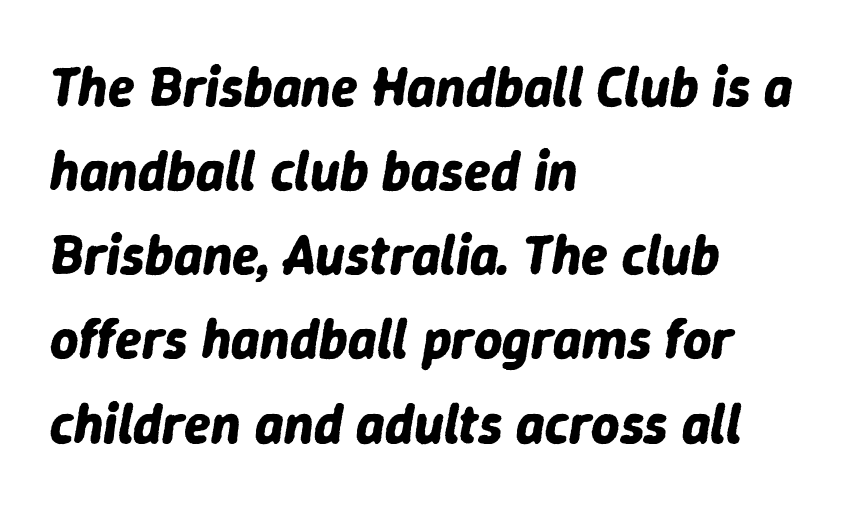
Q: Is the text bold? A: Yes.
Q: Is the text italic (slanted)? A: Yes, it leans right by about 9 degrees.
Q: Is the text underlined? A: No.
Q: How is the paragraph aligned? A: Left-aligned.
Q: Is the spacing between letters normal or unusually wide? A: Normal.
Q: Is the spacing between lines tight, normal or loose? A: Normal.
Q: Width (condensed, normal, or wide)? A: Normal.
Q: Stroke contrast? A: Low.
Q: x-height? A: Medium.
Q: Monospaced? A: No.
